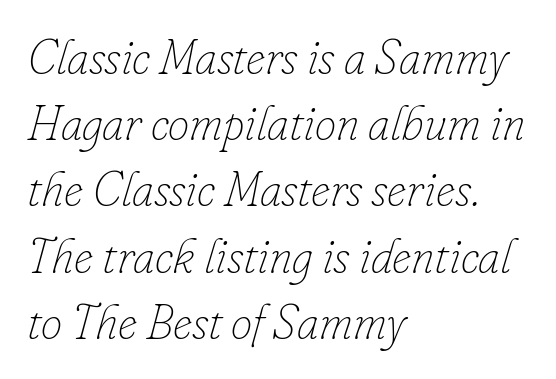
The image shows 48 px thin type, italic (leaning right); set left-aligned, normal line spacing (1.38x), normal letter spacing, not underlined; low stroke contrast and a small x-height.
